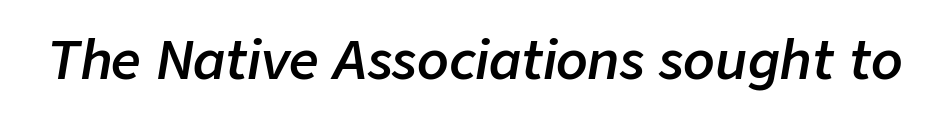
{"italic": "yes", "lean": "right", "slant_degrees": 9, "bold": "semi", "weight": "semibold", "width": "normal", "stroke_contrast": "low", "x_height": "medium", "monospaced": "no", "underline": "no", "letter_spacing": "normal", "letter_spacing_em": 0.0, "glyph_px": 52}
